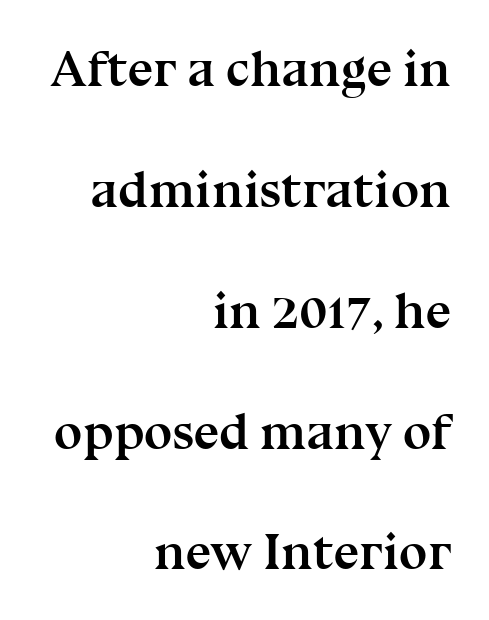
{"serif": "yes", "italic": "no", "bold": "yes", "weight": "semibold", "width": "normal", "stroke_contrast": "medium", "x_height": "medium", "monospaced": "no", "underline": "no", "align": "right", "line_spacing": "loose", "line_spacing_ratio": 2.37, "letter_spacing": "normal", "letter_spacing_em": 0.0, "glyph_px": 51}
